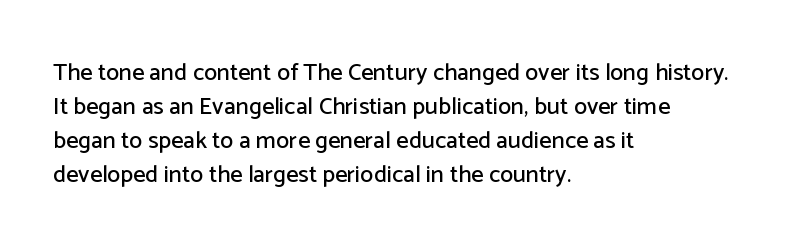
Each word holds together tightly as a unit, with standard inter-letter gaps. Horizontally, the lines are justified to the leading edge only. Check the space under the baseline: it is left empty. Leading matches the norm, producing a regular column.
